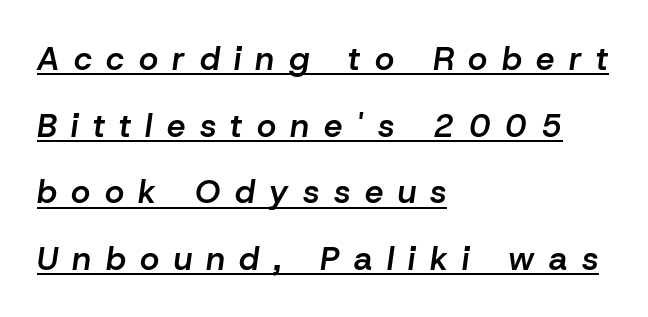
{"italic": "yes", "lean": "right", "slant_degrees": 8, "bold": "semi", "weight": "semibold", "width": "normal", "stroke_contrast": "low", "x_height": "medium", "monospaced": "no", "underline": "yes", "align": "left", "line_spacing": "loose", "line_spacing_ratio": 2.02, "letter_spacing": "wide", "letter_spacing_em": 0.44, "glyph_px": 33}
